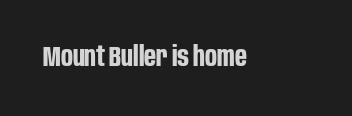
{"serif": "no", "italic": "no", "bold": "yes", "weight": "bold", "width": "condensed", "stroke_contrast": "low", "x_height": "large", "monospaced": "no", "underline": "no", "letter_spacing": "normal", "letter_spacing_em": 0.0, "glyph_px": 28}
